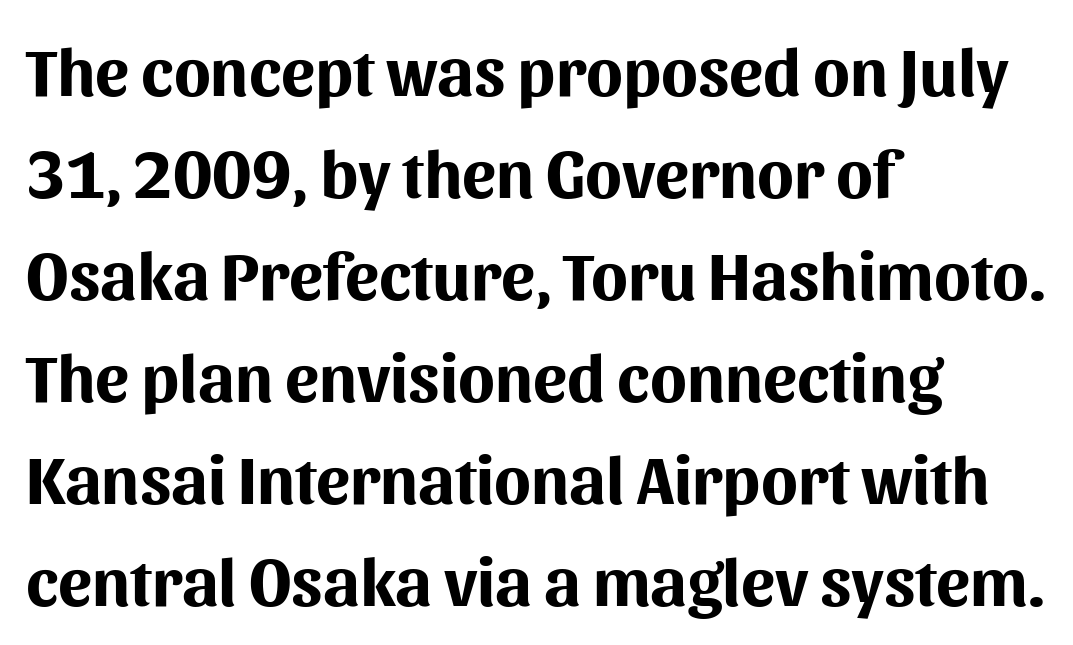
A full-strength bold gives these letters their thick strokes. The letters advance in unequal steps, a hallmark of proportional type. Reading down the column, the eye jumps a familiar distance to each next line. The letters stand straight up with perfectly vertical stems.
